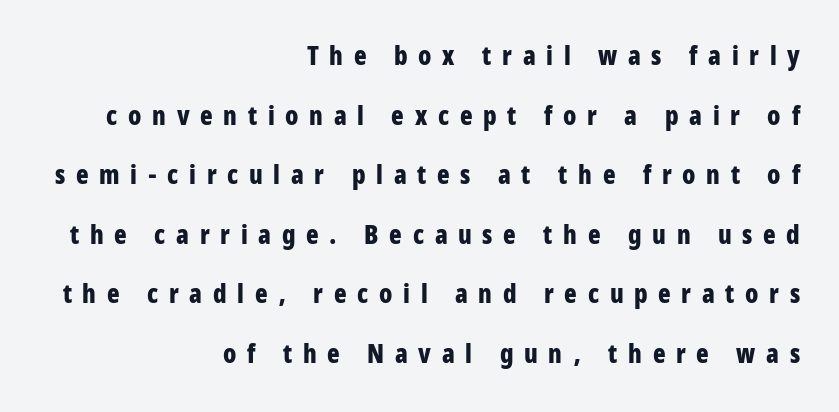
Loosely led — the rows are spread out. The sample has been set heavy, in full bold. Upright lettering throughout. The typesetter chose a ragged-left arrangement here. Letters rest on an invisible, unmarked baseline.
